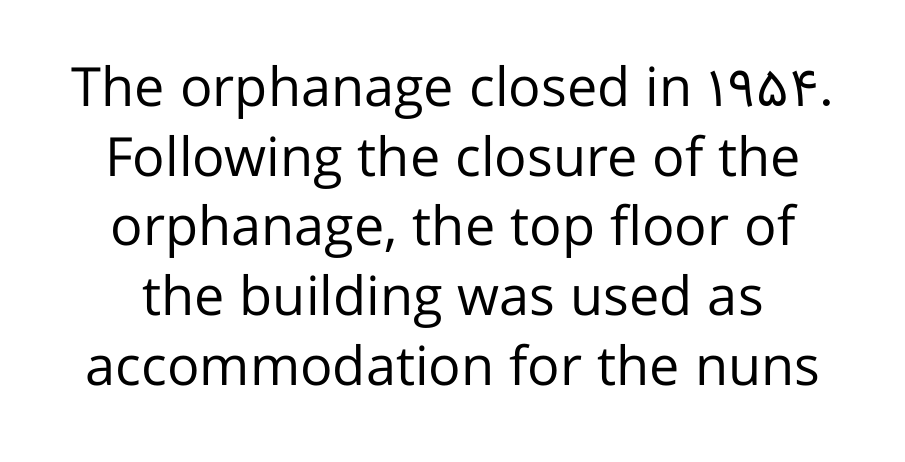
Q: Is the text bold? A: No.
Q: Is the text italic (slanted)? A: No, it is upright.
Q: Is the typeface a serif or a sans-serif typeface? A: Sans-serif.
Q: Is the text underlined? A: No.
Q: How is the paragraph aligned? A: Centered.
Q: Is the spacing between letters normal or unusually wide? A: Normal.
Q: Is the spacing between lines tight, normal or loose? A: Normal.
Q: Width (condensed, normal, or wide)? A: Normal.
Q: Stroke contrast? A: Low.
Q: x-height? A: Medium.
Q: Monospaced? A: No.
